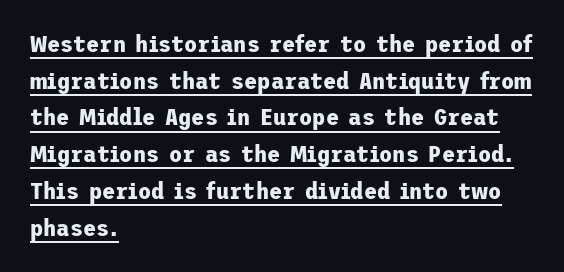
{"italic": "no", "bold": "yes", "underline": "yes", "align": "left", "line_spacing": "normal", "line_spacing_ratio": 1.53, "letter_spacing": "normal", "letter_spacing_em": 0.0, "glyph_px": 24}
